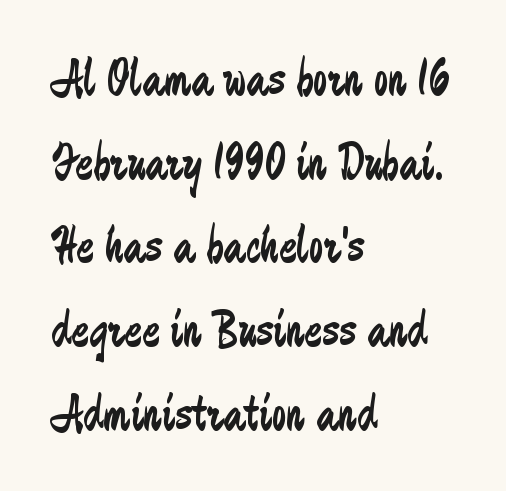
Q: Is the text bold? A: No.
Q: Is the text italic (slanted)? A: Yes.
Q: Is the typeface a serif or a sans-serif typeface? A: Sans-serif.
Q: Is the text underlined? A: No.
Q: How is the paragraph aligned? A: Left-aligned.
Q: Is the spacing between letters normal or unusually wide? A: Normal.
Q: Is the spacing between lines tight, normal or loose? A: Normal.
Q: Width (condensed, normal, or wide)? A: Condensed.
Q: Stroke contrast? A: Low.
Q: x-height? A: Medium.
Q: Monospaced? A: No.
